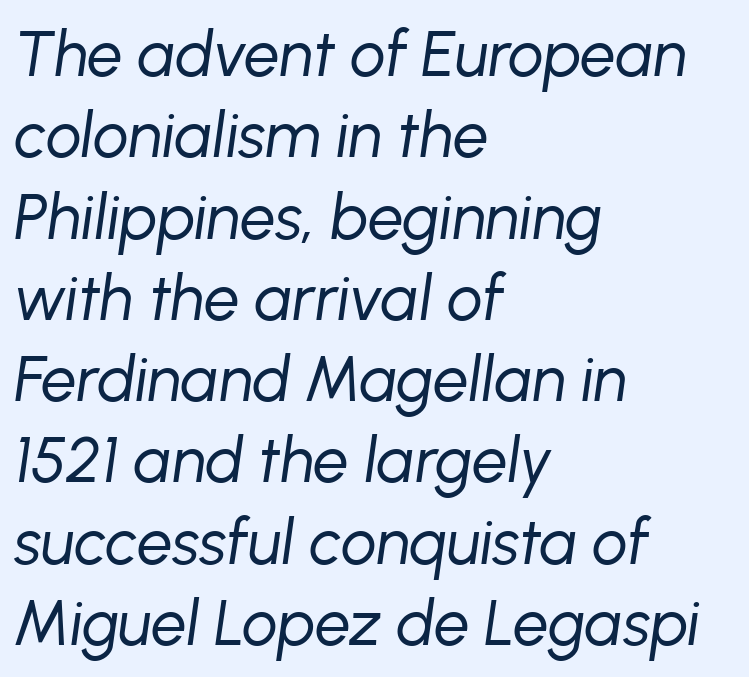
The image shows 63 px regular-weight type, italic (leaning right); set left-aligned, normal line spacing (1.29x), normal letter spacing, not underlined; low stroke contrast and a medium x-height.
